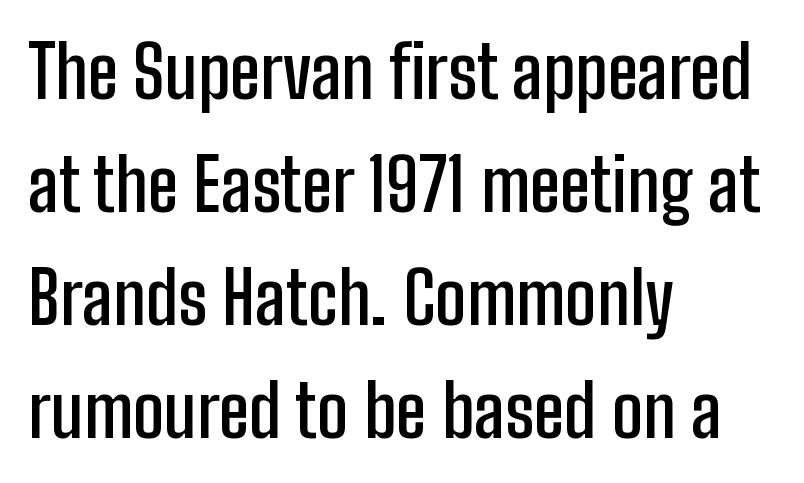
Q: Is the text bold? A: Semi-bold.
Q: Is the text italic (slanted)? A: No, it is upright.
Q: Is the typeface a serif or a sans-serif typeface? A: Sans-serif.
Q: Is the text underlined? A: No.
Q: How is the paragraph aligned? A: Left-aligned.
Q: Is the spacing between letters normal or unusually wide? A: Normal.
Q: Is the spacing between lines tight, normal or loose? A: Normal.
Q: Width (condensed, normal, or wide)? A: Condensed.
Q: Stroke contrast? A: Low.
Q: x-height? A: Medium.
Q: Monospaced? A: No.
